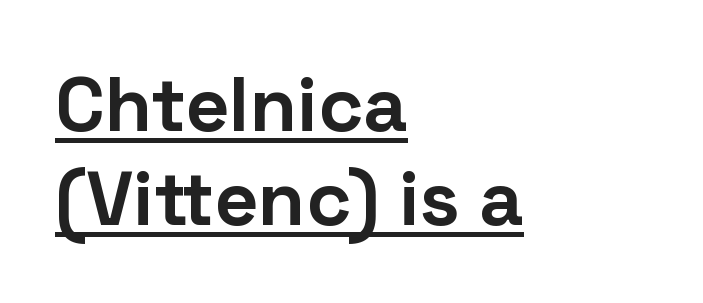
Q: Is the text bold? A: Yes.
Q: Is the text italic (slanted)? A: No, it is upright.
Q: Is the typeface a serif or a sans-serif typeface? A: Sans-serif.
Q: Is the text underlined? A: Yes.
Q: How is the paragraph aligned? A: Left-aligned.
Q: Is the spacing between letters normal or unusually wide? A: Normal.
Q: Width (condensed, normal, or wide)? A: Normal.
Q: Stroke contrast? A: Low.
Q: x-height? A: Medium.
Q: Monospaced? A: No.
